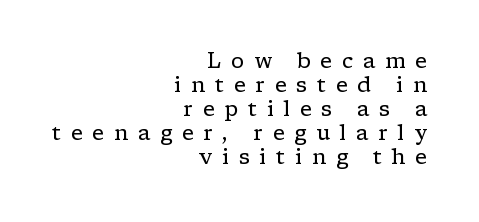
The image shows 21 px text type, upright; set right-aligned, tight line spacing (1.14x), unusually wide letter spacing (+0.46 em), not underlined.
